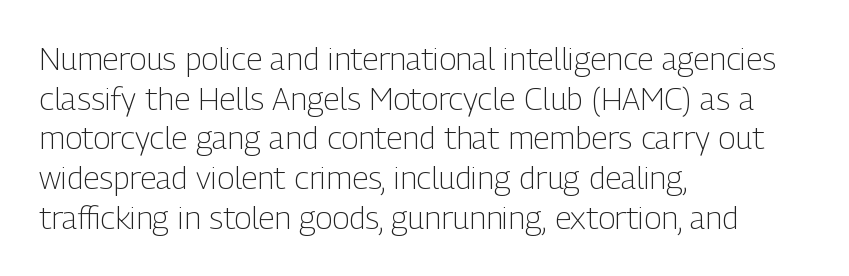
The image shows 32 px light, condensed sans-serif type, upright; set left-aligned, line spacing 1.24x, normal letter spacing, not underlined; low stroke contrast and a medium x-height.
